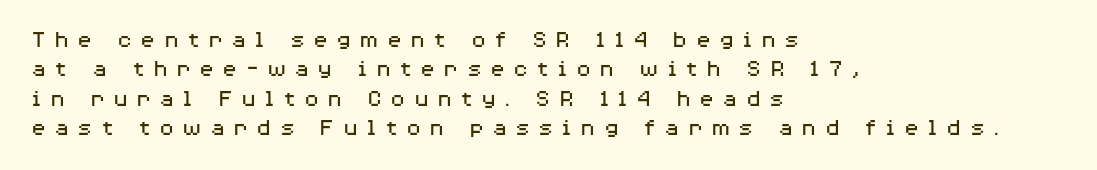
The image shows 25 px text type, upright; set left-aligned, line spacing 1.18x, unusually wide letter spacing (+0.32 em), not underlined.
